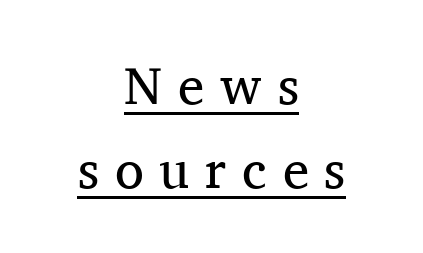
{"serif": "yes", "italic": "no", "bold": "no", "weight": "regular", "width": "normal", "stroke_contrast": "medium", "x_height": "medium", "monospaced": "no", "underline": "yes", "align": "center", "line_spacing": "normal", "line_spacing_ratio": 1.59, "letter_spacing": "wide", "letter_spacing_em": 0.3, "glyph_px": 53}
